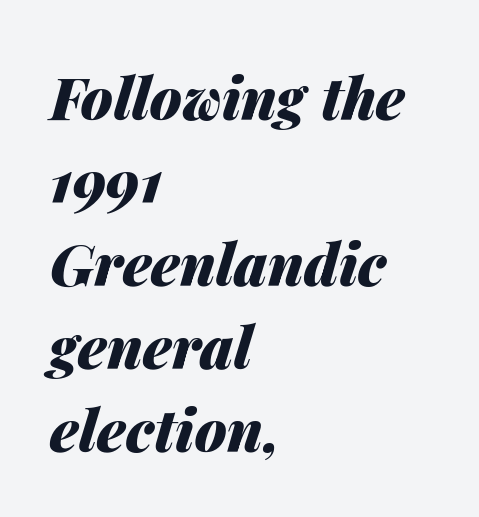
{"italic": "yes", "lean": "right", "slant_degrees": 14, "bold": "yes", "weight": "heavy", "width": "normal", "stroke_contrast": "medium", "x_height": "medium", "monospaced": "no", "underline": "no", "align": "left", "line_spacing": "normal", "line_spacing_ratio": 1.43, "letter_spacing": "normal", "letter_spacing_em": 0.0, "glyph_px": 58}
